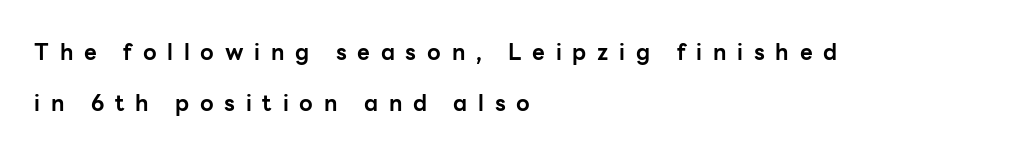
{"italic": "no", "bold": "yes", "underline": "no", "align": "left", "line_spacing": "loose", "line_spacing_ratio": 2.3, "letter_spacing": "wide", "letter_spacing_em": 0.49, "glyph_px": 22}
